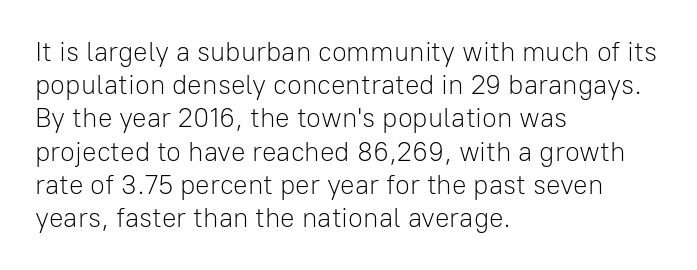
The image shows 27 px text type, upright; set left-aligned, line spacing 1.23x, normal letter spacing, not underlined.
